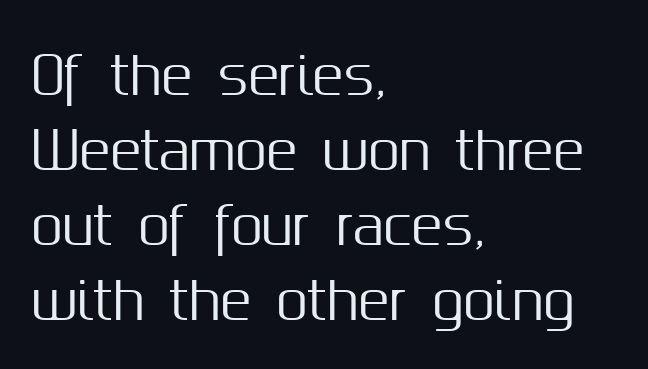
The image shows 51 px sans-serif type, upright; set left-aligned, normal line spacing (1.47x), normal letter spacing, not underlined; medium stroke contrast and a medium x-height.
